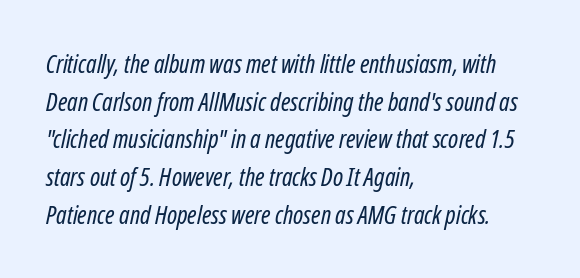
{"italic": "yes", "lean": "right", "slant_degrees": 12, "bold": "no", "underline": "no", "align": "left", "line_spacing": "normal", "line_spacing_ratio": 1.51, "letter_spacing": "normal", "letter_spacing_em": 0.0, "glyph_px": 25}
